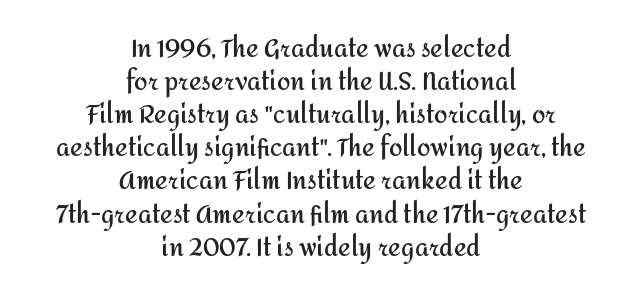
{"italic": "no", "bold": "yes", "underline": "no", "align": "center", "line_spacing": "normal", "line_spacing_ratio": 1.38, "letter_spacing": "normal", "letter_spacing_em": 0.0, "glyph_px": 24}
